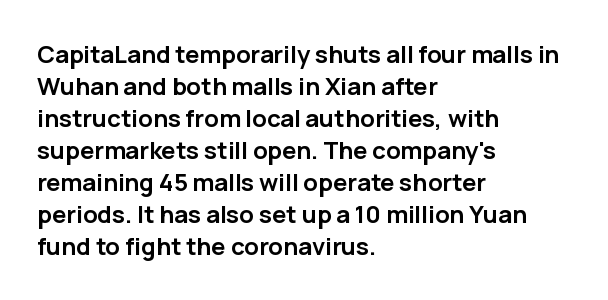
How are the letters spaced? Ordinarily, with no added tracking. Left-aligned paragraph, ragged on the right. The rows are spaced the way most documents space them. The glyphs are unaccompanied by any horizontal stroke below them. Weight check: bold — yes, fully. Ordinary non-slanted type is in use.
